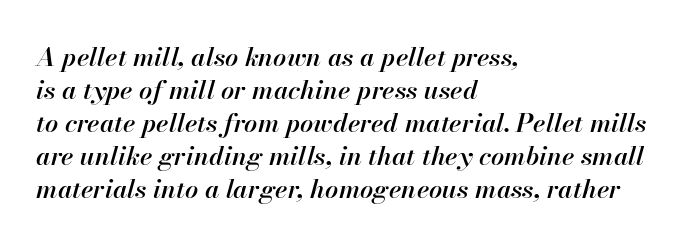
The image shows 26 px text type, italic (leaning right); set left-aligned, normal line spacing (1.27x), normal letter spacing, not underlined.
